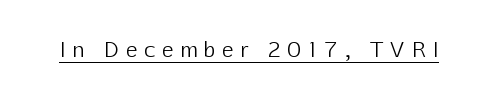
The image shows 21 px text type, upright; set unusually wide letter spacing (+0.34 em), underlined.
